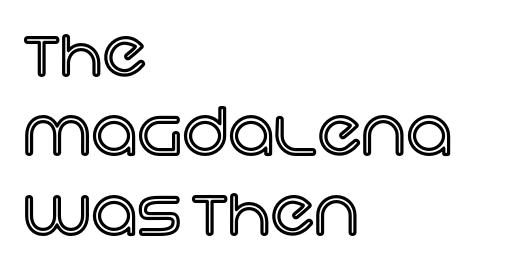
{"italic": "no", "width": "normal", "x_height": "large", "monospaced": "no", "underline": "no", "align": "left", "line_spacing_ratio": 1.24, "letter_spacing": "normal", "letter_spacing_em": 0.0, "glyph_px": 64}
